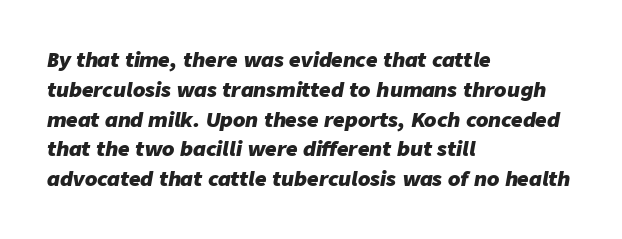
Letter spacing: default. Does the leading feel generous? No, just average. Observe the lean: these are italic letterforms. These lines carry a lot of weight — the face is fully bold. Descenders are the only things crossing below the line. This rendering uses left alignment, leaving the right contour irregular.
